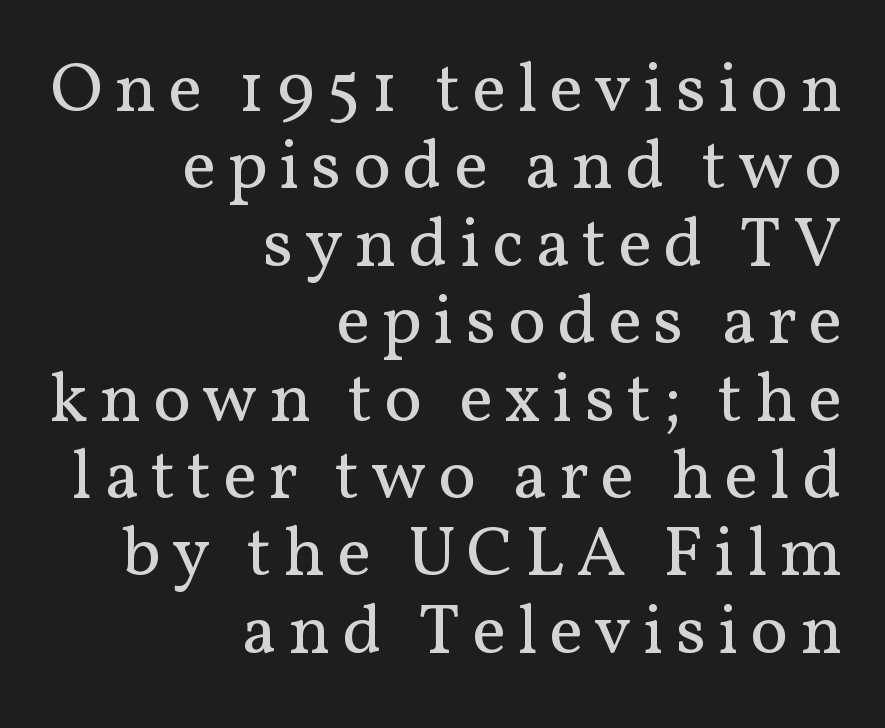
Summary of weight: not heavy and not bold. Vertical strokes here are truly vertical. Where is the straight margin? On the right. Little horizontal feet cap the strokes, marking this as serif type. The line-height multiplier appears low, near solid setting.
